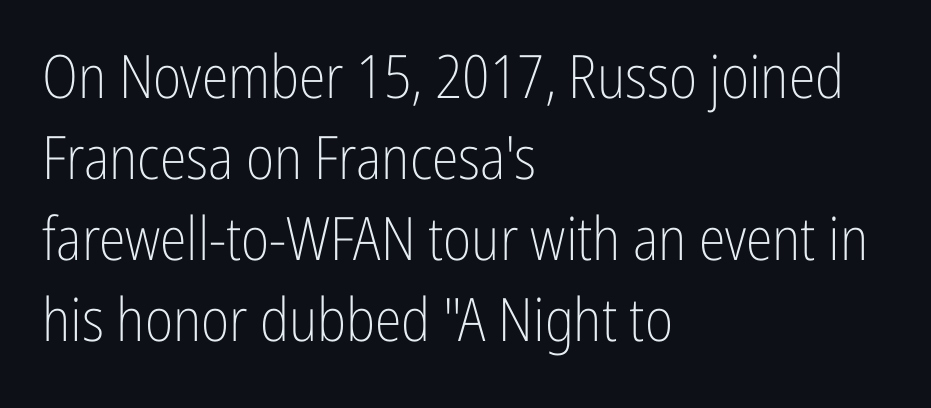
Q: Is the text bold? A: No.
Q: Is the text italic (slanted)? A: No, it is upright.
Q: Is the typeface a serif or a sans-serif typeface? A: Sans-serif.
Q: Is the text underlined? A: No.
Q: How is the paragraph aligned? A: Left-aligned.
Q: Is the spacing between letters normal or unusually wide? A: Normal.
Q: Is the spacing between lines tight, normal or loose? A: Normal.
Q: Width (condensed, normal, or wide)? A: Condensed.
Q: Stroke contrast? A: Low.
Q: x-height? A: Medium.
Q: Monospaced? A: No.
